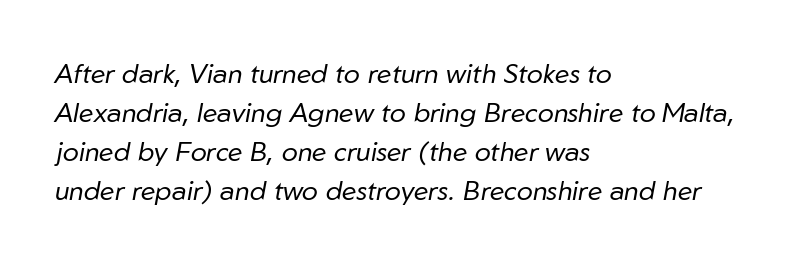
The image shows 27 px text type, italic (leaning right); set left-aligned, normal line spacing (1.45x), normal letter spacing, not underlined.
